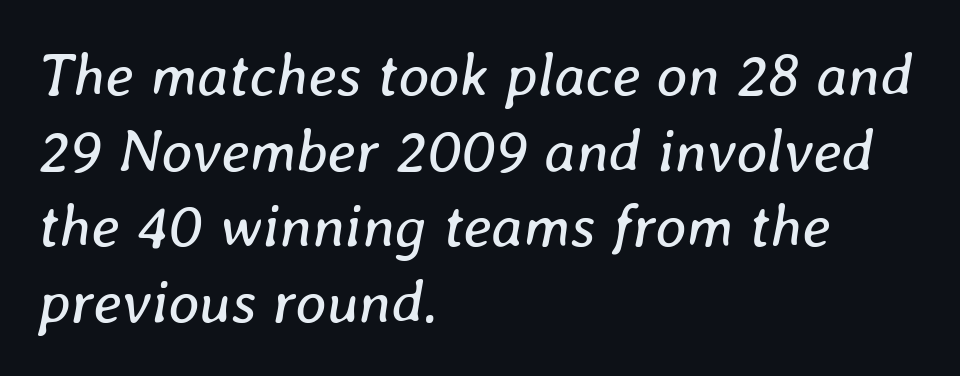
Q: Is the text bold? A: No.
Q: Is the text italic (slanted)? A: Yes, it leans right by about 8 degrees.
Q: Is the text underlined? A: No.
Q: How is the paragraph aligned? A: Left-aligned.
Q: Is the spacing between letters normal or unusually wide? A: Normal.
Q: Is the spacing between lines tight, normal or loose? A: Normal.
Q: Width (condensed, normal, or wide)? A: Normal.
Q: Stroke contrast? A: Low.
Q: x-height? A: Medium.
Q: Monospaced? A: No.
